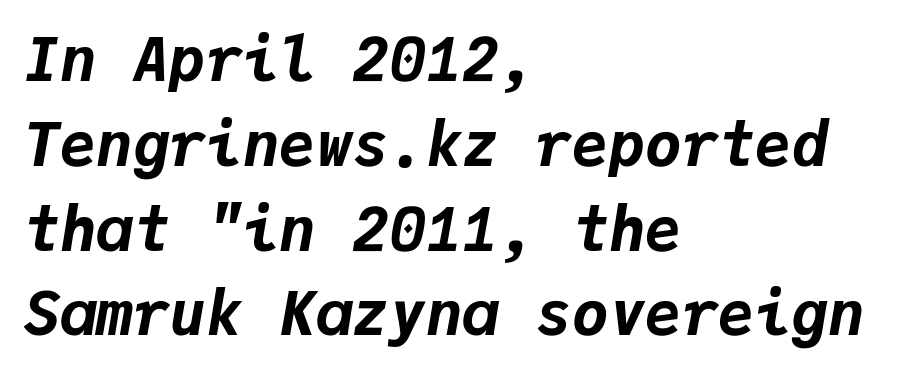
The image shows 61 px bold type, italic (leaning right), monospaced; set left-aligned, normal line spacing (1.39x), normal letter spacing, not underlined; low stroke contrast and a medium x-height.
